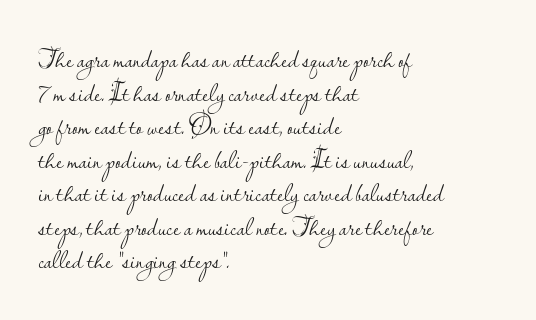
Q: Is the text bold? A: No.
Q: Is the text italic (slanted)? A: Yes.
Q: Is the text underlined? A: No.
Q: How is the paragraph aligned? A: Left-aligned.
Q: Is the spacing between letters normal or unusually wide? A: Normal.
Q: Is the spacing between lines tight, normal or loose? A: Normal.
